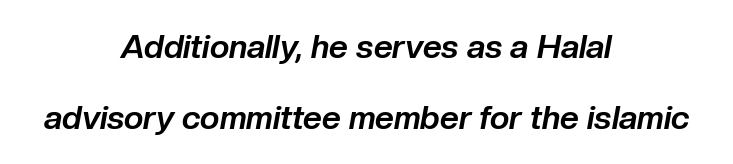
Q: Is the text bold? A: Yes.
Q: Is the text italic (slanted)? A: Yes, it leans right by about 10 degrees.
Q: Is the text underlined? A: No.
Q: How is the paragraph aligned? A: Centered.
Q: Is the spacing between letters normal or unusually wide? A: Normal.
Q: Is the spacing between lines tight, normal or loose? A: Loose.
Q: Width (condensed, normal, or wide)? A: Normal.
Q: Stroke contrast? A: Low.
Q: x-height? A: Medium.
Q: Monospaced? A: No.
